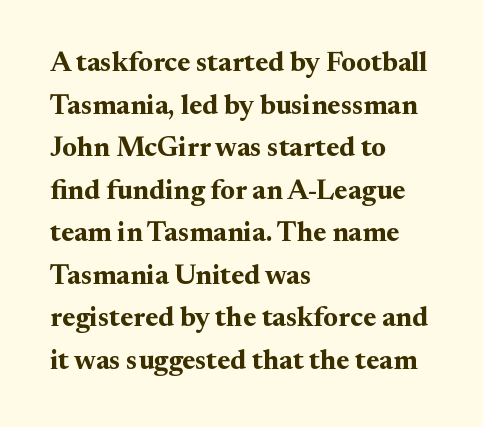
Q: Is the text bold? A: Yes.
Q: Is the text italic (slanted)? A: No, it is upright.
Q: Is the typeface a serif or a sans-serif typeface? A: Serif.
Q: Is the text underlined? A: No.
Q: How is the paragraph aligned? A: Left-aligned.
Q: Is the spacing between letters normal or unusually wide? A: Normal.
Q: Is the spacing between lines tight, normal or loose? A: Normal.
Q: Width (condensed, normal, or wide)? A: Normal.
Q: Stroke contrast? A: Medium.
Q: x-height? A: Small.
Q: Monospaced? A: No.
